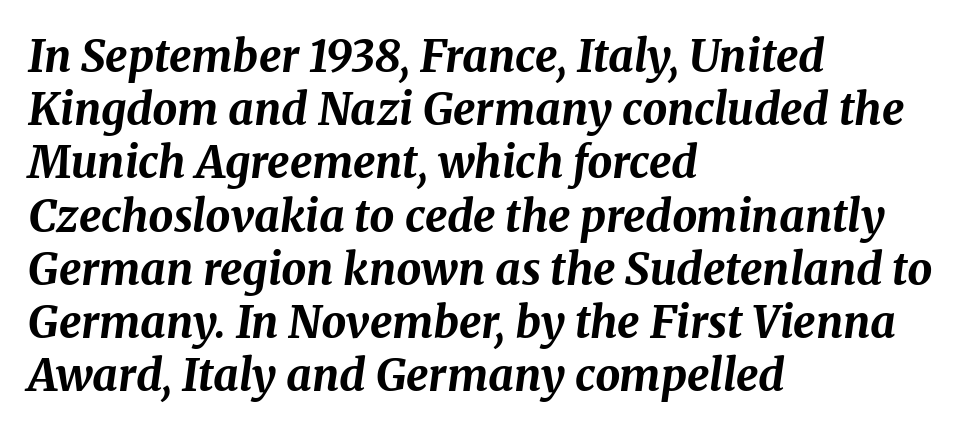
The image shows 44 px bold type, italic (leaning right); set left-aligned, line spacing 1.21x, normal letter spacing, not underlined; medium stroke contrast and a medium x-height.
